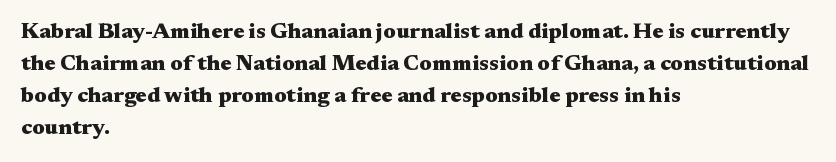
These lines were composed using upright roman letters. Bare-footed words on every line. The vertical gap from one line to the next is medium. Leftover space on each line is placed entirely after the last word. The line texture is even and compact thanks to regular tracking.
